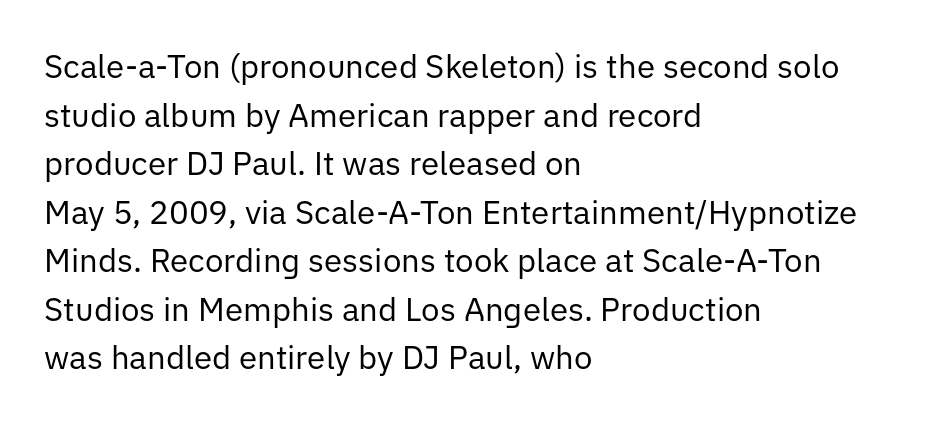
Q: Is the text bold? A: No.
Q: Is the text italic (slanted)? A: No, it is upright.
Q: Is the typeface a serif or a sans-serif typeface? A: Sans-serif.
Q: Is the text underlined? A: No.
Q: How is the paragraph aligned? A: Left-aligned.
Q: Is the spacing between letters normal or unusually wide? A: Normal.
Q: Is the spacing between lines tight, normal or loose? A: Normal.
Q: Width (condensed, normal, or wide)? A: Normal.
Q: Stroke contrast? A: Low.
Q: x-height? A: Medium.
Q: Monospaced? A: No.
